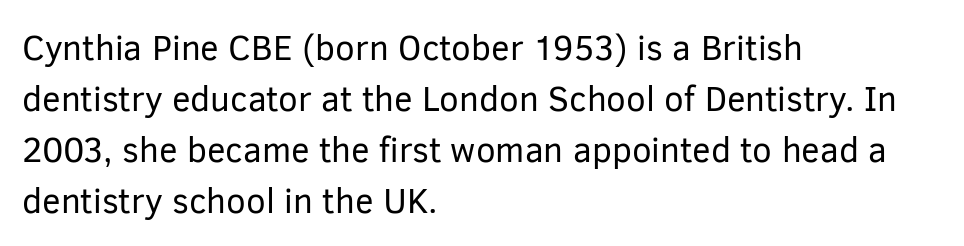
{"serif": "no", "italic": "no", "bold": "no", "weight": "regular", "width": "normal", "stroke_contrast": "low", "x_height": "medium", "monospaced": "no", "underline": "no", "align": "left", "line_spacing": "normal", "line_spacing_ratio": 1.46, "letter_spacing": "normal", "letter_spacing_em": 0.0, "glyph_px": 35}
